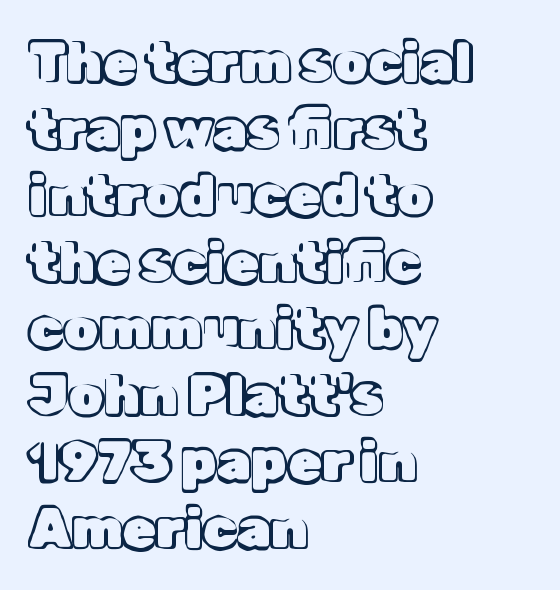
How are the letters spaced? Ordinarily, with no added tracking. These lines stack with their left ends in a neat column. Anything drawn beneath the words? Only blank space. The rendering uses natural spacing where letterforms have individual widths.
